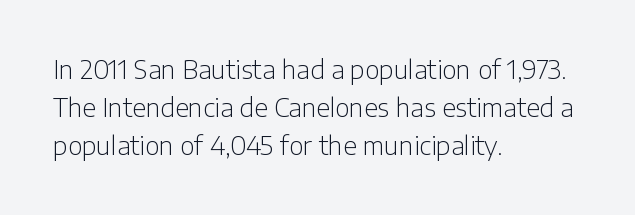
{"italic": "no", "bold": "no", "underline": "no", "align": "left", "line_spacing": "normal", "line_spacing_ratio": 1.53, "letter_spacing": "normal", "letter_spacing_em": 0.0, "glyph_px": 25}
